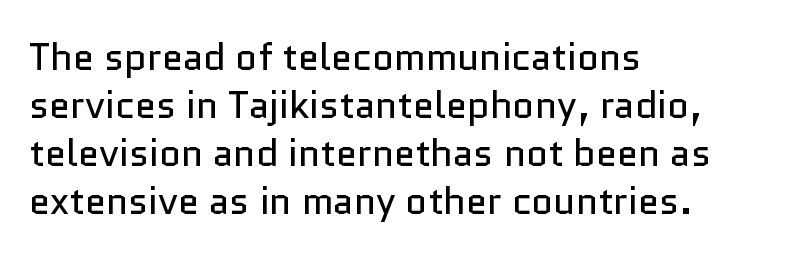
Q: Is the text bold? A: No.
Q: Is the text italic (slanted)? A: No, it is upright.
Q: Is the typeface a serif or a sans-serif typeface? A: Sans-serif.
Q: Is the text underlined? A: No.
Q: How is the paragraph aligned? A: Left-aligned.
Q: Is the spacing between letters normal or unusually wide? A: Normal.
Q: Is the spacing between lines tight, normal or loose? A: Normal.
Q: Width (condensed, normal, or wide)? A: Normal.
Q: Stroke contrast? A: Low.
Q: x-height? A: Medium.
Q: Monospaced? A: No.
